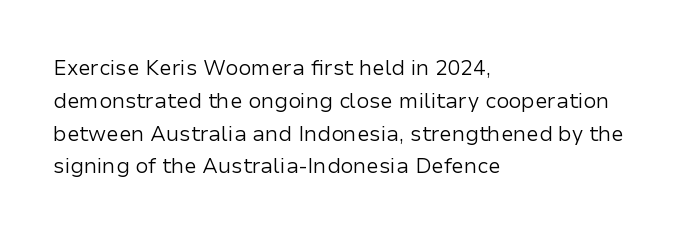
{"italic": "no", "bold": "no", "underline": "no", "align": "left", "line_spacing": "normal", "line_spacing_ratio": 1.56, "letter_spacing": "normal", "letter_spacing_em": 0.0, "glyph_px": 21}
